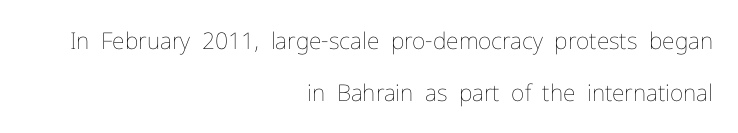
{"italic": "no", "bold": "no", "underline": "no", "align": "right", "line_spacing": "loose", "line_spacing_ratio": 2.26, "letter_spacing": "normal", "letter_spacing_em": 0.0, "glyph_px": 23}
